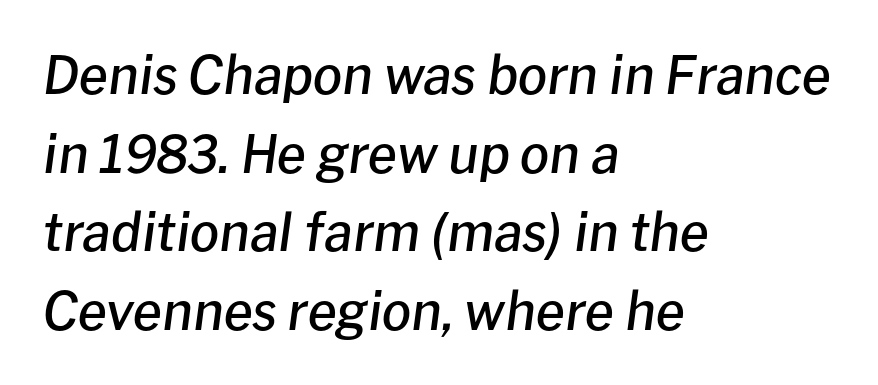
{"italic": "yes", "lean": "right", "slant_degrees": 8, "bold": "semi", "weight": "semibold", "width": "normal", "stroke_contrast": "low", "x_height": "medium", "monospaced": "no", "underline": "no", "align": "left", "line_spacing": "normal", "line_spacing_ratio": 1.51, "letter_spacing": "normal", "letter_spacing_em": 0.0, "glyph_px": 52}
